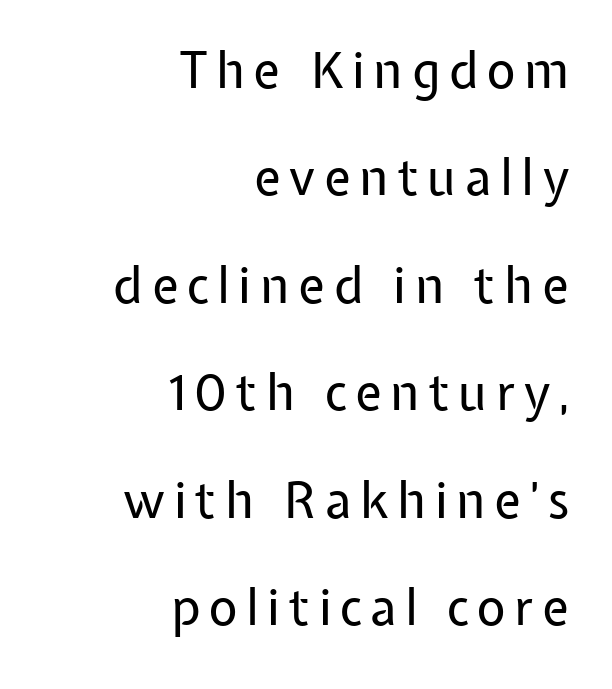
In terms of letterform style, serifs are entirely absent. You could not count columns in this text — the font is proportionally spaced. The lettering holds an erect, upright posture throughout. Line endings align vertically; line beginnings do not. Letters rest on an invisible, unmarked baseline. Whoever set this chose breathing room over compactness in the vertical rhythm.
